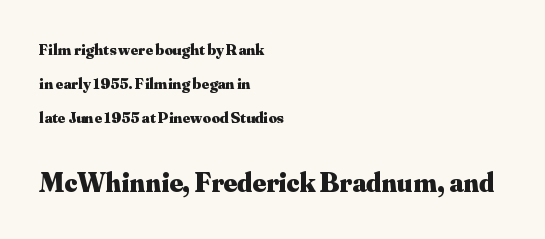
Q: Is the text bold? A: Yes.
Q: Is the text italic (slanted)? A: No, it is upright.
Q: Is the typeface a serif or a sans-serif typeface? A: Serif.
Q: Is the text underlined? A: No.
Q: How is the paragraph aligned? A: Left-aligned.
Q: Is the spacing between letters normal or unusually wide? A: Normal.
Q: Is the spacing between lines tight, normal or loose? A: Loose.
Q: Which block of text is set in a larger size, the first (top) or the second (bottom)? A: The second (bottom) one.
Q: Width (condensed, normal, or wide)? A: Normal.
Q: Stroke contrast? A: Medium.
Q: x-height? A: Small.
Q: Monospaced? A: No.
